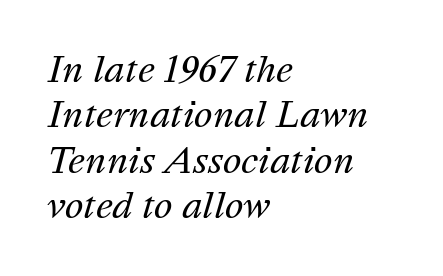
Compared with ordinary roman type, these characters are visibly tilted. What's the leading like? Ordinary, nothing unusual. Does the copy run flush right? No — it runs flush left. Any mark beneath the type? The region is blank. The weight tops out at a normal text grade.
